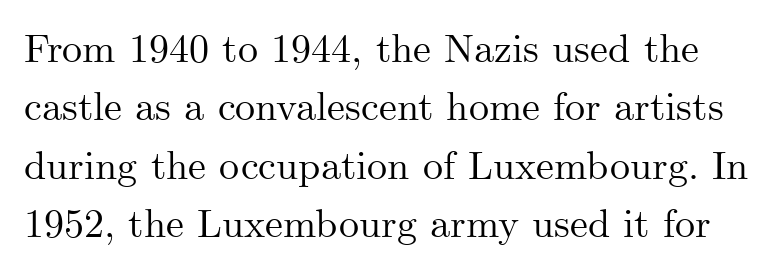
{"serif": "yes", "italic": "no", "width": "normal", "stroke_contrast": "medium", "x_height": "small", "monospaced": "no", "underline": "no", "line_spacing": "normal", "line_spacing_ratio": 1.46, "letter_spacing": "normal", "letter_spacing_em": 0.0, "glyph_px": 40}
